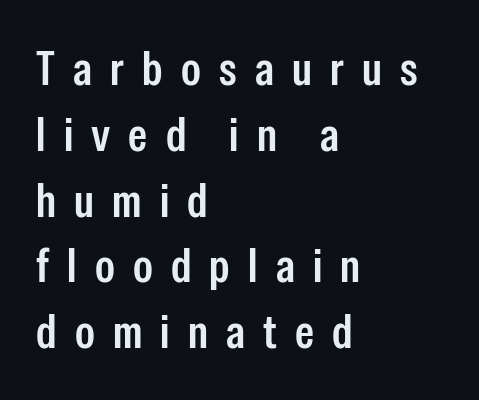
The image shows 48 px semibold, condensed sans-serif type, upright; set left-aligned, normal line spacing (1.37x), unusually wide letter spacing (+0.38 em), not underlined; low stroke contrast and a medium x-height.
